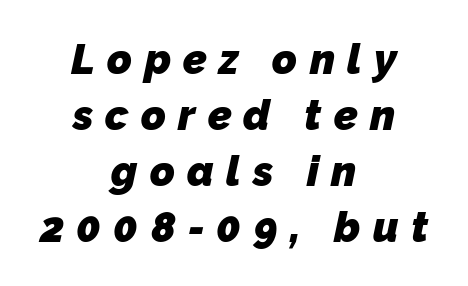
The face used here is rendered with a markedly widened letterfit. Typesetter's note: full bold, strokes at maximum text heaviness. Reading down the block, each line starts at a different indent, mirrored at its end. Is this a fixed-width face? No — the glyphs have proportional, varying widths.
